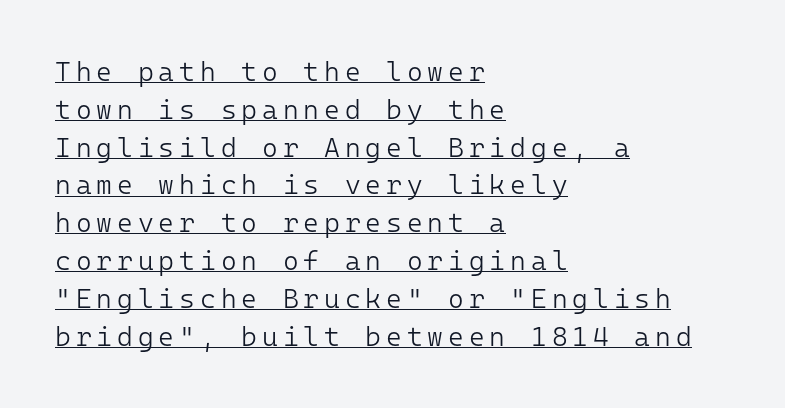
Italic? Not at all — the glyphs are vertical. Heft: none added — not bold. This sample is left-justified, so line endings fall wherever the words run out. Emphasis is given by a line drawn under the lettering. Normally led — the rows are evenly, conventionally spaced.
